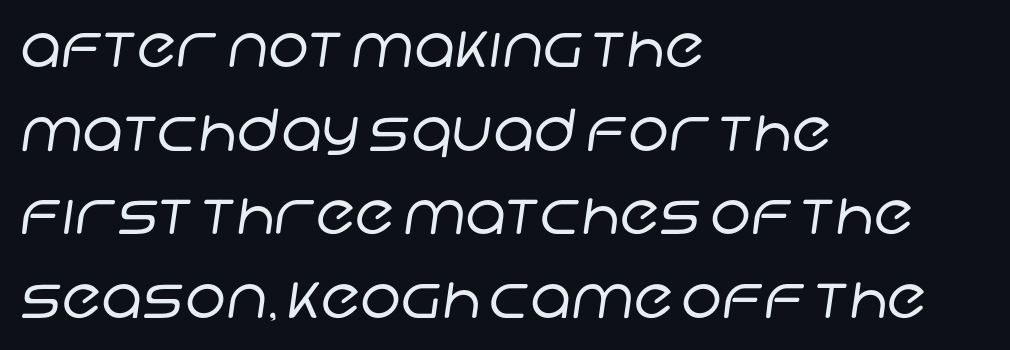
{"serif": "no", "bold": "no", "weight": "regular", "width": "normal", "stroke_contrast": "low", "x_height": "large", "monospaced": "no", "underline": "no", "align": "left", "line_spacing": "normal", "line_spacing_ratio": 1.44, "letter_spacing": "normal", "letter_spacing_em": 0.0, "glyph_px": 58}
